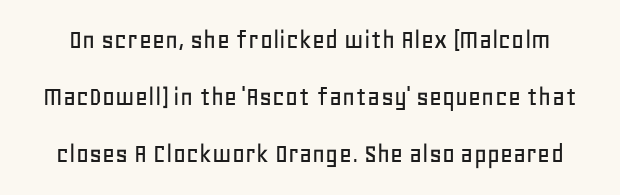
{"serif": "no", "italic": "no", "width": "normal", "stroke_contrast": "low", "x_height": "large", "monospaced": "no", "underline": "no", "line_spacing": "loose", "line_spacing_ratio": 2.04, "letter_spacing": "normal", "letter_spacing_em": 0.0, "glyph_px": 28}
